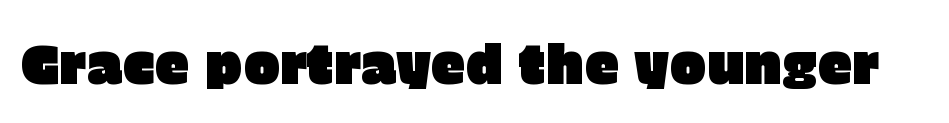
The glyphs in this specimen are sans serif. Standard letterfit; no display-style spreading of the glyphs. Quick note: not italic, upright. Plain, unruled lines of type. Proportional: the letters do not fall into vertical columns.
